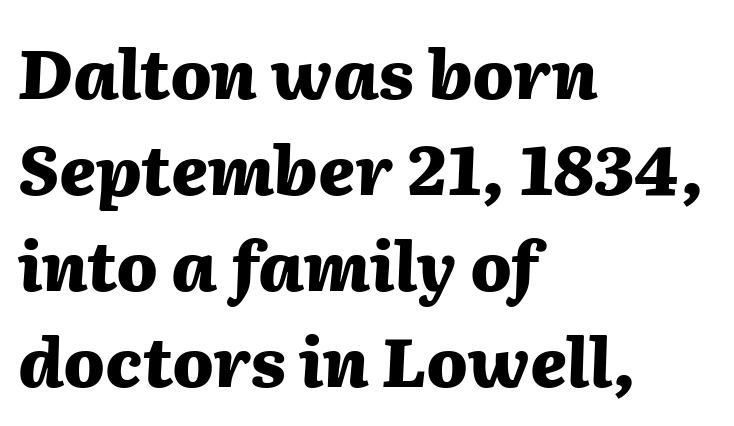
A dark, heavy texture on the line: the type is bold. Varying glyph widths throughout — classic text-font behaviour. Look at the tracking — it's just the regular setting, nothing added. The rendering applies a slant to the glyphs. A bare baseline throughout the passage. Regarding leading, the lines here are spaced in the standard way.
